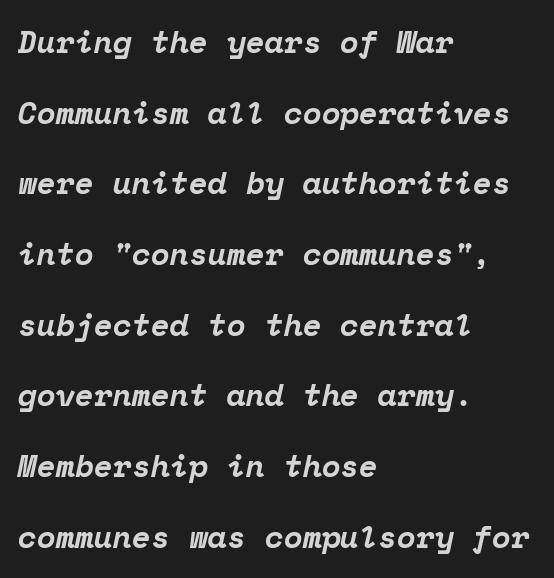
Italic? Definitely — the glyphs are oblique. The typesetting leans heavy: a genuine bold. Every character here occupies the same horizontal width, giving the sample a typewriter-like rhythm. Little horizontal feet cap the strokes, marking this as serif type.
